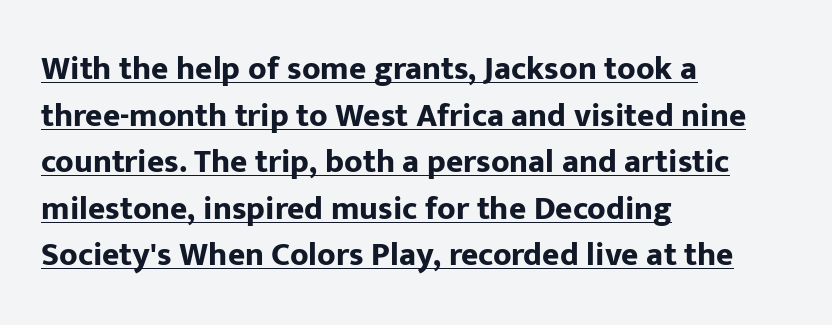
{"serif": "no", "italic": "no", "bold": "yes", "weight": "bold", "width": "normal", "stroke_contrast": "low", "x_height": "medium", "monospaced": "no", "underline": "yes", "align": "left", "line_spacing": "normal", "line_spacing_ratio": 1.41, "letter_spacing": "normal", "letter_spacing_em": 0.0, "glyph_px": 33}
